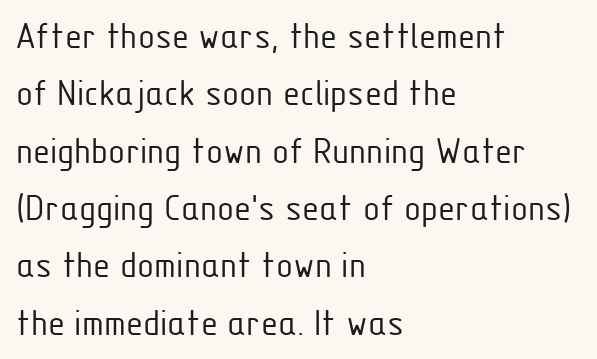
Q: Is the text bold? A: No.
Q: Is the text italic (slanted)? A: No, it is upright.
Q: Is the typeface a serif or a sans-serif typeface? A: Sans-serif.
Q: Is the text underlined? A: No.
Q: How is the paragraph aligned? A: Left-aligned.
Q: Is the spacing between letters normal or unusually wide? A: Normal.
Q: Is the spacing between lines tight, normal or loose? A: Normal.
Q: Width (condensed, normal, or wide)? A: Condensed.
Q: Stroke contrast? A: Low.
Q: x-height? A: Medium.
Q: Monospaced? A: No.
